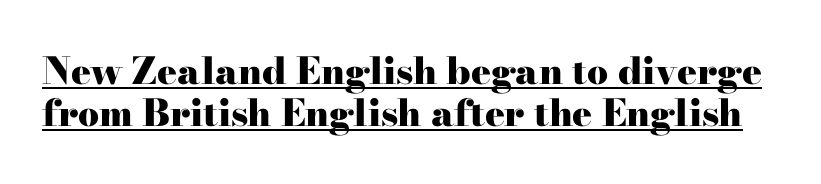
The image shows 37 px heavy, wide serif type, upright; set tight line spacing (1.14x), normal letter spacing, underlined; high stroke contrast and a small x-height.
